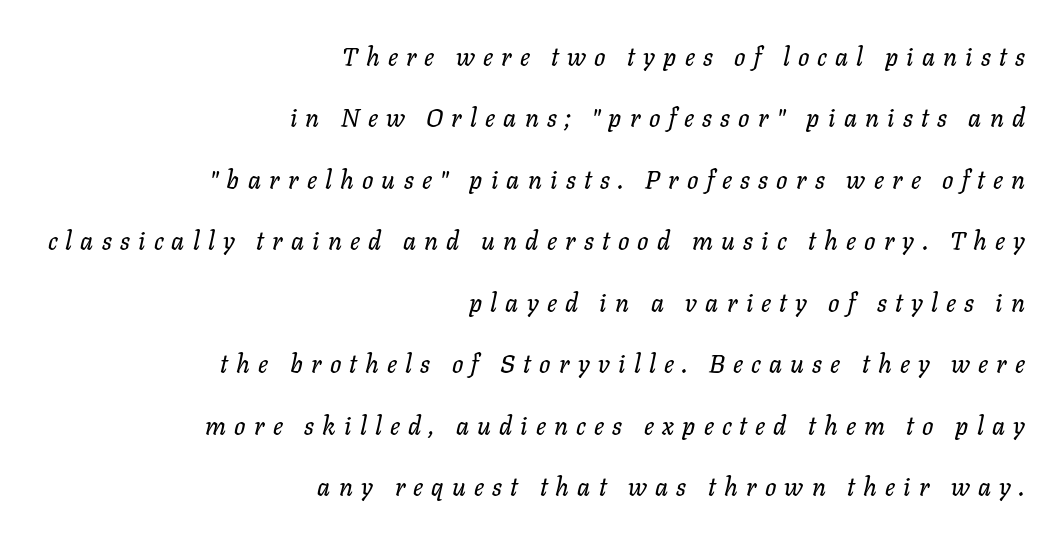
Letters rest on an invisible, unmarked baseline. A typesetter would mark this as italic. Horizontally, the lines are justified to the trailing edge only. Summary of vertical rhythm: relaxed, with wide interline spacing. The gaps between neighbouring characters are conspicuously large.
